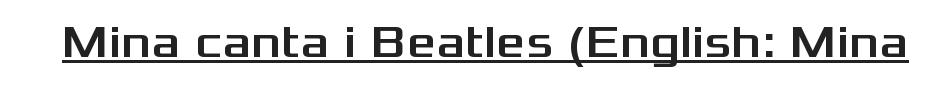
The image shows 46 px wide sans-serif type, upright; set normal letter spacing, underlined; medium stroke contrast and a medium x-height.
